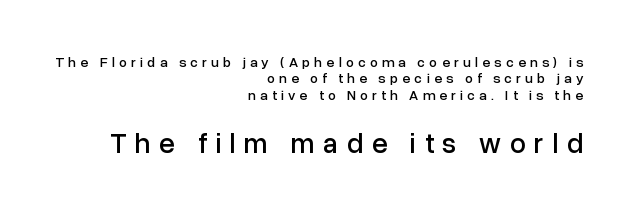
{"serif": "no", "italic": "no", "width": "normal", "stroke_contrast": "low", "x_height": "medium", "monospaced": "no", "underline": "no", "align": "right", "line_spacing_ratio": 1.17, "letter_spacing": "wide", "letter_spacing_em": 0.31, "larger_block": "second", "size_ratio": 2.0, "glyph_px": 28}
